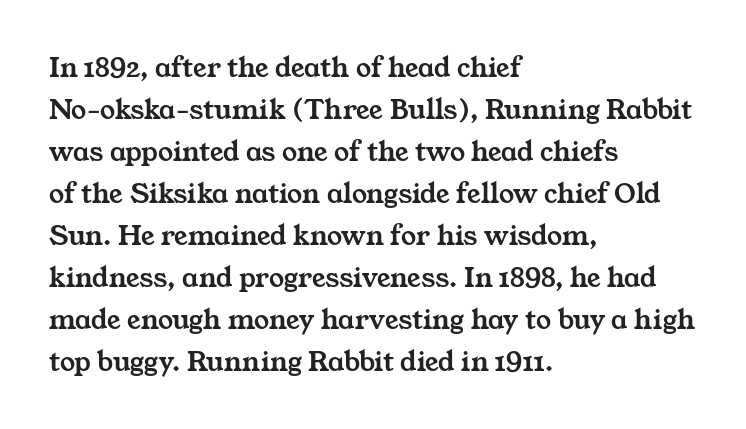
{"serif": "yes", "width": "wide", "stroke_contrast": "medium", "x_height": "medium", "monospaced": "no", "underline": "no", "align": "left", "line_spacing": "normal", "line_spacing_ratio": 1.4, "letter_spacing": "normal", "letter_spacing_em": 0.0, "glyph_px": 30}
